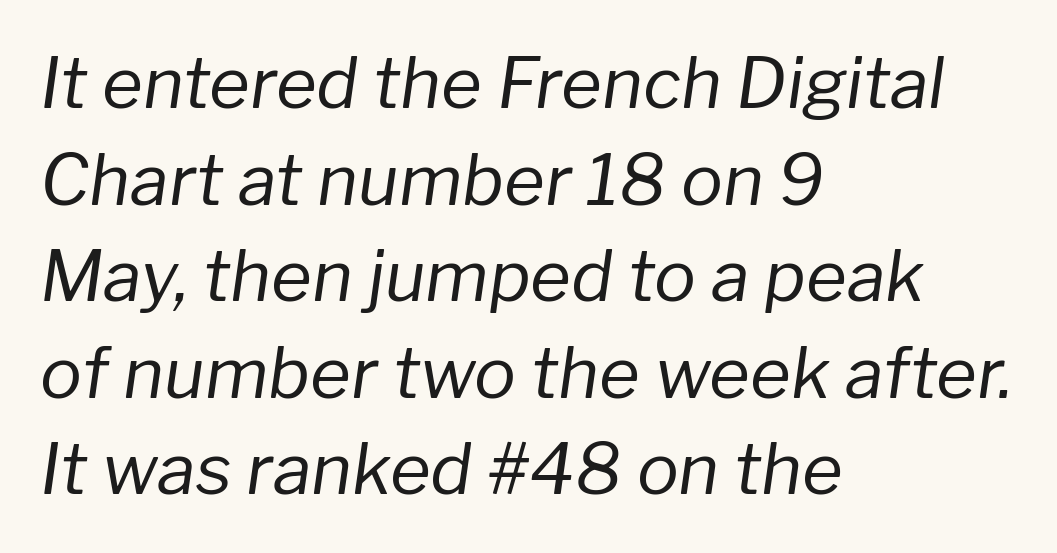
The image shows 70 px regular-weight type, italic (leaning right); set left-aligned, normal line spacing (1.38x), normal letter spacing, not underlined; low stroke contrast and a medium x-height.
